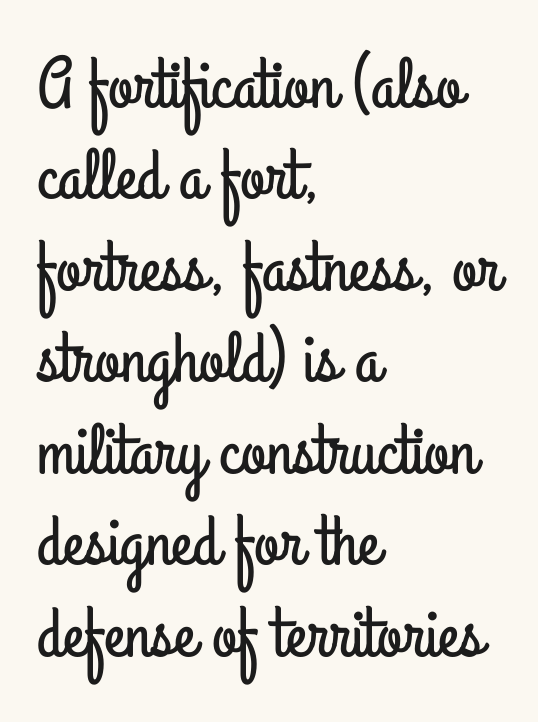
The image shows 72 px condensed sans-serif type, upright; set left-aligned, normal line spacing (1.27x), normal letter spacing, not underlined; low stroke contrast and a small x-height.
